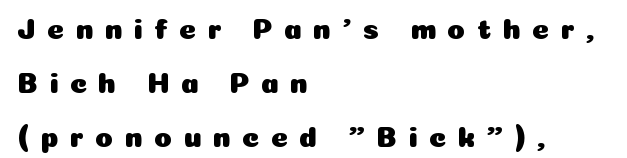
{"serif": "no", "italic": "no", "width": "normal", "stroke_contrast": "low", "x_height": "medium", "monospaced": "no", "underline": "no", "align": "left", "line_spacing_ratio": 1.87, "letter_spacing": "wide", "letter_spacing_em": 0.39, "glyph_px": 29}
